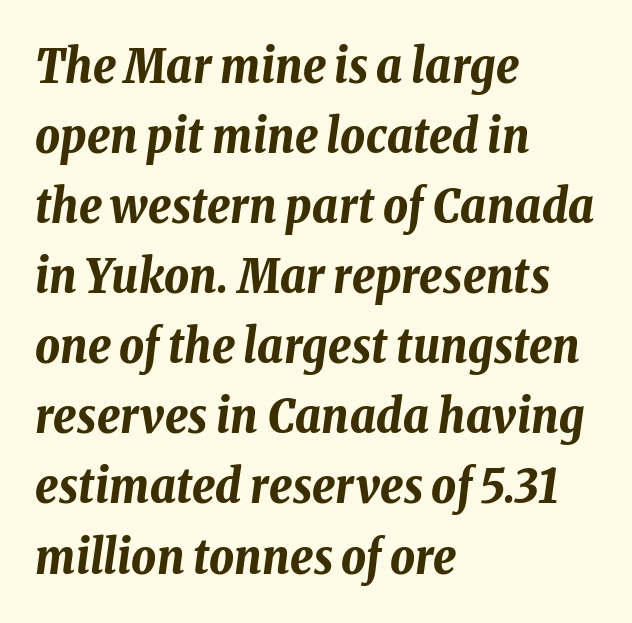
The image shows 48 px bold, condensed type, italic (leaning right); set left-aligned, normal line spacing (1.46x), normal letter spacing, not underlined; low stroke contrast and a medium x-height.
